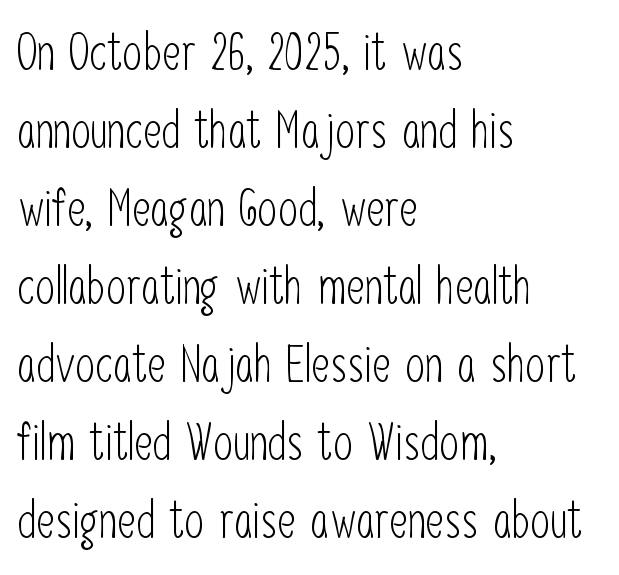
The image shows 51 px light, condensed sans-serif type, upright; set left-aligned, normal line spacing (1.53x), normal letter spacing, not underlined; low stroke contrast and a medium x-height.
